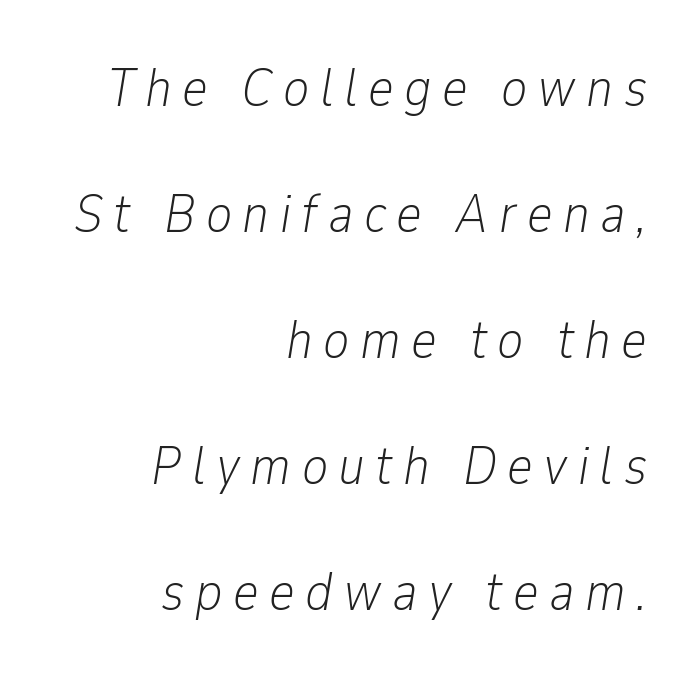
{"italic": "yes", "lean": "right", "slant_degrees": 9, "bold": "no", "weight": "light", "width": "condensed", "stroke_contrast": "low", "x_height": "medium", "monospaced": "no", "underline": "no", "align": "right", "line_spacing": "loose", "line_spacing_ratio": 2.29, "glyph_px": 55}
